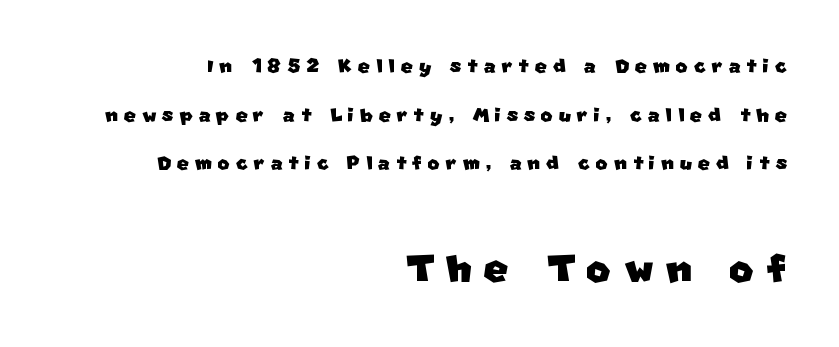
{"serif": "no", "width": "normal", "stroke_contrast": "low", "x_height": "large", "monospaced": "no", "underline": "no", "align": "right", "line_spacing_ratio": 1.87, "letter_spacing": "wide", "letter_spacing_em": 0.22, "larger_block": "second", "size_ratio": 2.04, "glyph_px": 53}
